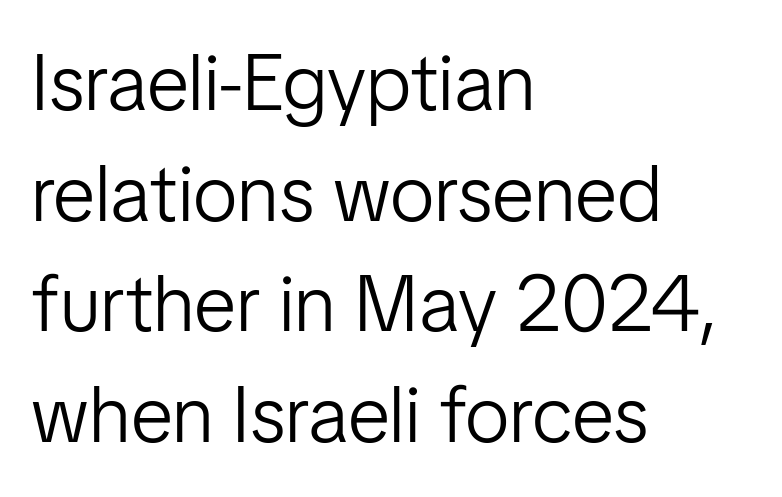
Q: Is the text bold? A: No.
Q: Is the text italic (slanted)? A: No, it is upright.
Q: Is the typeface a serif or a sans-serif typeface? A: Sans-serif.
Q: Is the text underlined? A: No.
Q: How is the paragraph aligned? A: Left-aligned.
Q: Is the spacing between letters normal or unusually wide? A: Normal.
Q: Is the spacing between lines tight, normal or loose? A: Normal.
Q: Width (condensed, normal, or wide)? A: Normal.
Q: Stroke contrast? A: Low.
Q: x-height? A: Medium.
Q: Monospaced? A: No.
